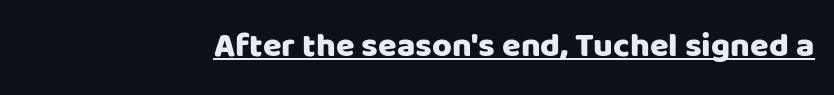
Q: Is the text italic (slanted)? A: No, it is upright.
Q: Is the typeface a serif or a sans-serif typeface? A: Sans-serif.
Q: Is the text underlined? A: Yes.
Q: Is the spacing between letters normal or unusually wide? A: Normal.
Q: Width (condensed, normal, or wide)? A: Normal.
Q: Stroke contrast? A: Low.
Q: x-height? A: Large.
Q: Monospaced? A: No.
